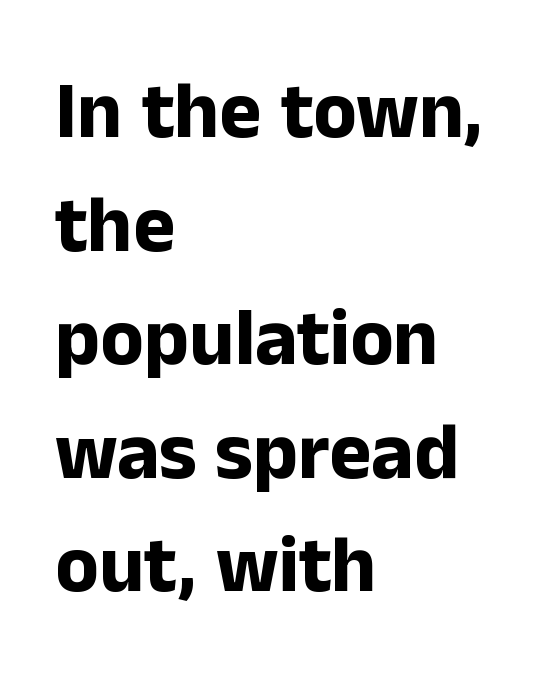
Q: Is the text bold? A: Yes.
Q: Is the text italic (slanted)? A: No, it is upright.
Q: Is the typeface a serif or a sans-serif typeface? A: Sans-serif.
Q: Is the text underlined? A: No.
Q: How is the paragraph aligned? A: Left-aligned.
Q: Is the spacing between letters normal or unusually wide? A: Normal.
Q: Is the spacing between lines tight, normal or loose? A: Normal.
Q: Width (condensed, normal, or wide)? A: Normal.
Q: Stroke contrast? A: Low.
Q: x-height? A: Medium.
Q: Monospaced? A: No.
